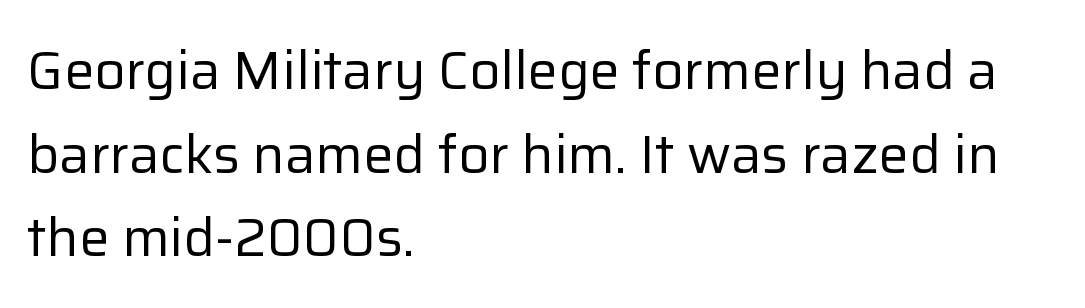
Q: Is the text bold? A: No.
Q: Is the text italic (slanted)? A: No, it is upright.
Q: Is the typeface a serif or a sans-serif typeface? A: Sans-serif.
Q: Is the text underlined? A: No.
Q: How is the paragraph aligned? A: Left-aligned.
Q: Is the spacing between letters normal or unusually wide? A: Normal.
Q: Is the spacing between lines tight, normal or loose? A: Normal.
Q: Width (condensed, normal, or wide)? A: Normal.
Q: Stroke contrast? A: Low.
Q: x-height? A: Medium.
Q: Monospaced? A: No.
